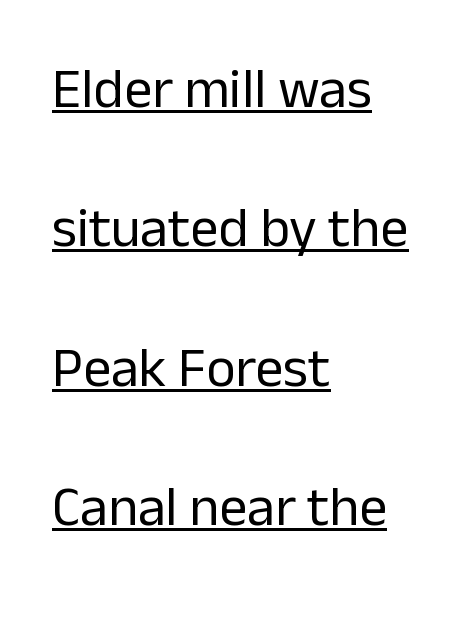
Q: Is the text bold? A: No.
Q: Is the text italic (slanted)? A: No, it is upright.
Q: Is the typeface a serif or a sans-serif typeface? A: Sans-serif.
Q: Is the text underlined? A: Yes.
Q: How is the paragraph aligned? A: Left-aligned.
Q: Is the spacing between letters normal or unusually wide? A: Normal.
Q: Is the spacing between lines tight, normal or loose? A: Loose.
Q: Width (condensed, normal, or wide)? A: Normal.
Q: Stroke contrast? A: Low.
Q: x-height? A: Medium.
Q: Monospaced? A: No.
